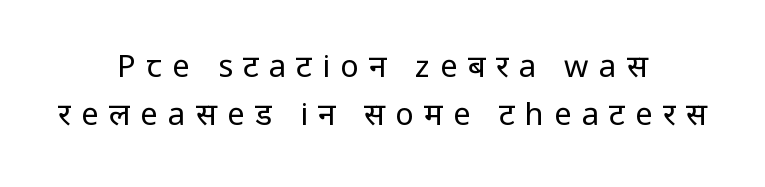
The image shows 31 px regular-weight, condensed sans-serif type, upright; set centered, normal line spacing (1.56x), unusually wide letter spacing (+0.33 em), not underlined; low stroke contrast and a large x-height.
